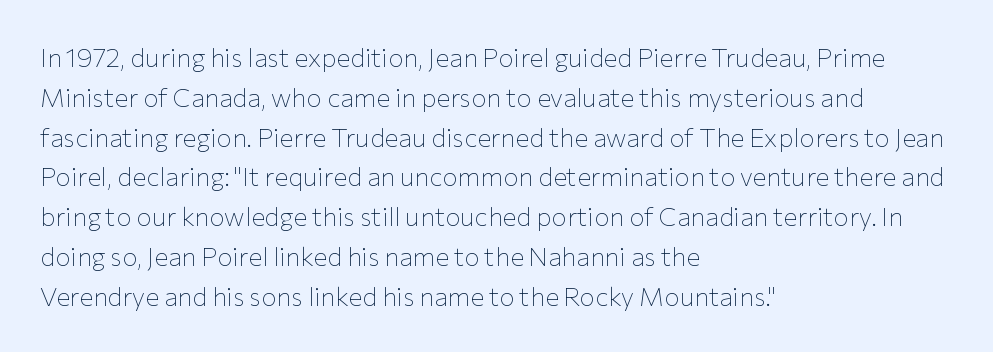
Nobody touched the tracking dial on this one. Line starts are locked; line ends wander. The block of text has a typical density, with ordinary space between rows. The glyphs are unaccompanied by any horizontal stroke below them. Notice how the stems are strictly vertical — no italics here. These glyphs show unthickened strokes, regular width or finer.
